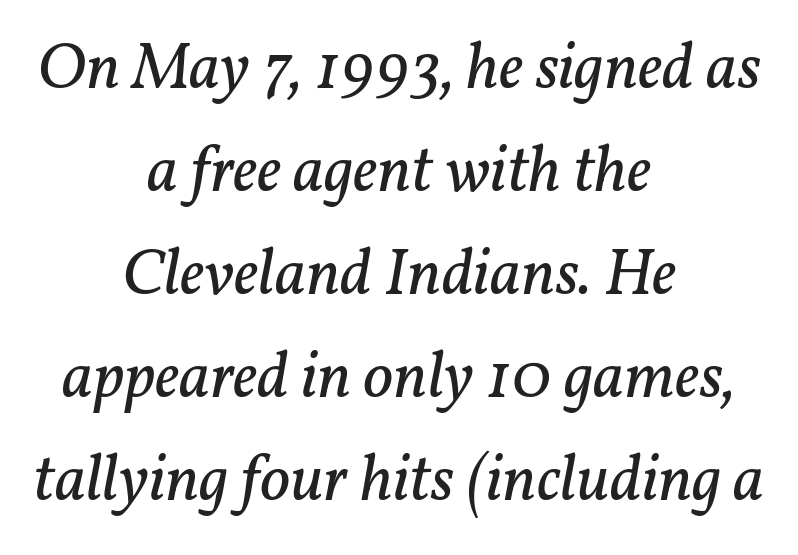
{"serif": "yes", "italic": "yes", "lean": "right", "slant_degrees": 11, "bold": "no", "weight": "regular", "width": "normal", "stroke_contrast": "low", "x_height": "medium", "monospaced": "no", "underline": "no", "align": "center", "line_spacing": "normal", "line_spacing_ratio": 1.56, "letter_spacing": "normal", "letter_spacing_em": 0.0, "glyph_px": 66}
